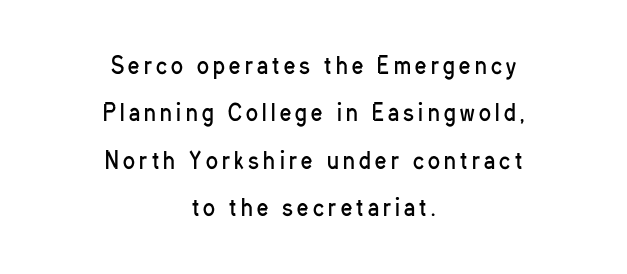
Q: Is the text bold? A: No.
Q: Is the text italic (slanted)? A: No, it is upright.
Q: Is the text underlined? A: No.
Q: How is the paragraph aligned? A: Centered.
Q: Is the spacing between letters normal or unusually wide? A: Unusually wide.
Q: Is the spacing between lines tight, normal or loose? A: Loose.
